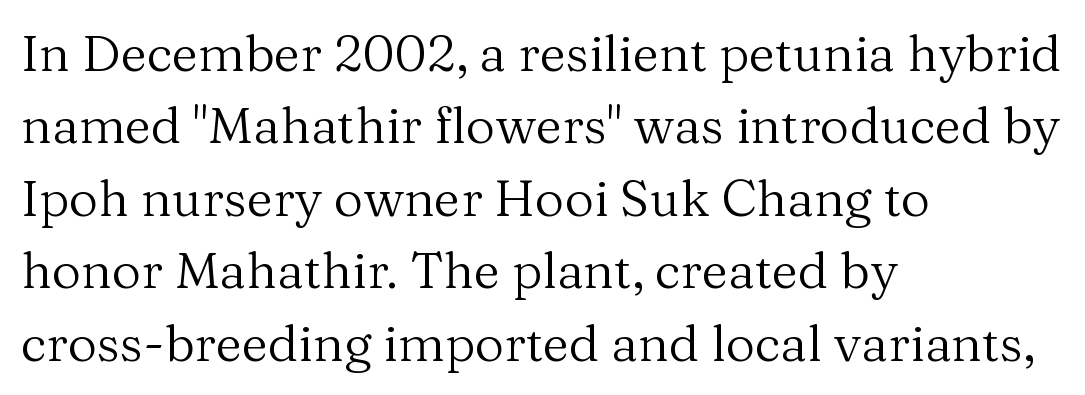
The image shows 51 px regular-weight serif type, upright; set left-aligned, normal line spacing (1.42x), normal letter spacing, not underlined; medium stroke contrast and a medium x-height.
